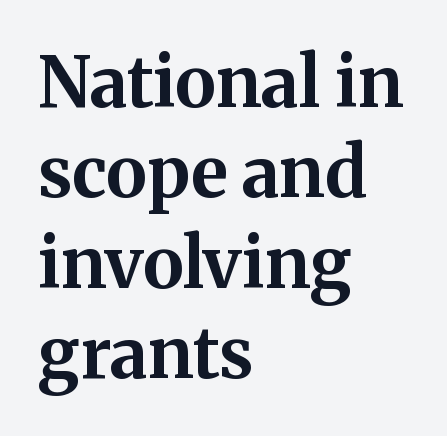
The image shows 70 px bold serif type, upright; set left-aligned, normal line spacing (1.29x), normal letter spacing, not underlined; medium stroke contrast and a medium x-height.
